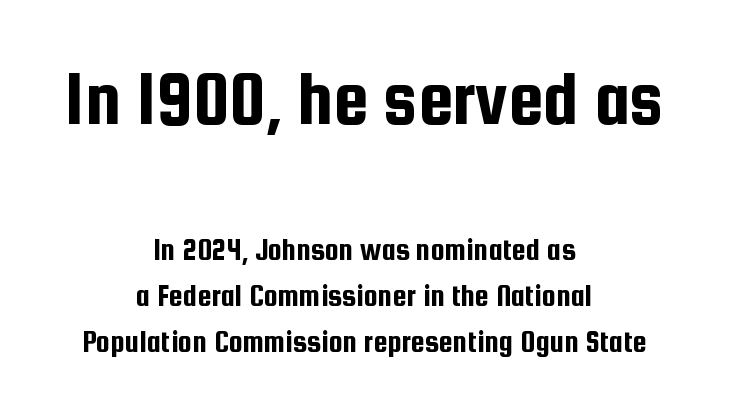
Look at the glyph heights: the upper group is clearly the bigger setting. Short and long lines alike share a common midpoint. Descender tails drop into unmarked territory. Vertically, the passage feels balanced, rows spaced as you'd expect.
